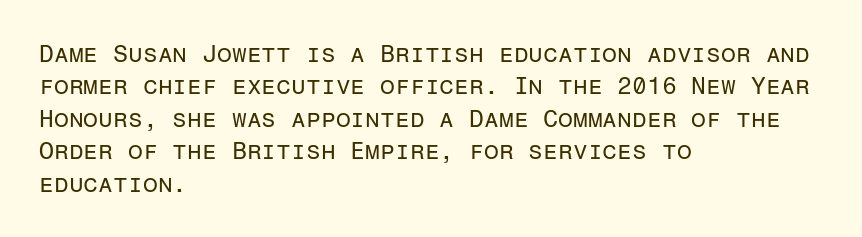
{"italic": "no", "bold": "no", "underline": "no", "align": "left", "line_spacing": "normal", "line_spacing_ratio": 1.35, "letter_spacing": "normal", "letter_spacing_em": 0.0, "glyph_px": 24}
